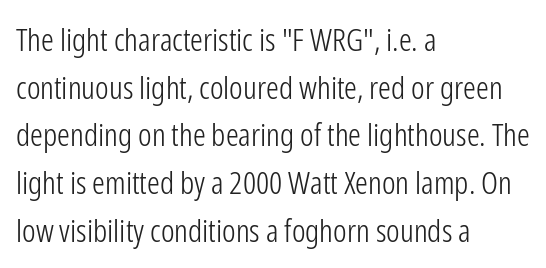
The image shows 32 px light, condensed sans-serif type, upright; set left-aligned, normal line spacing (1.49x), normal letter spacing, not underlined; low stroke contrast and a medium x-height.
